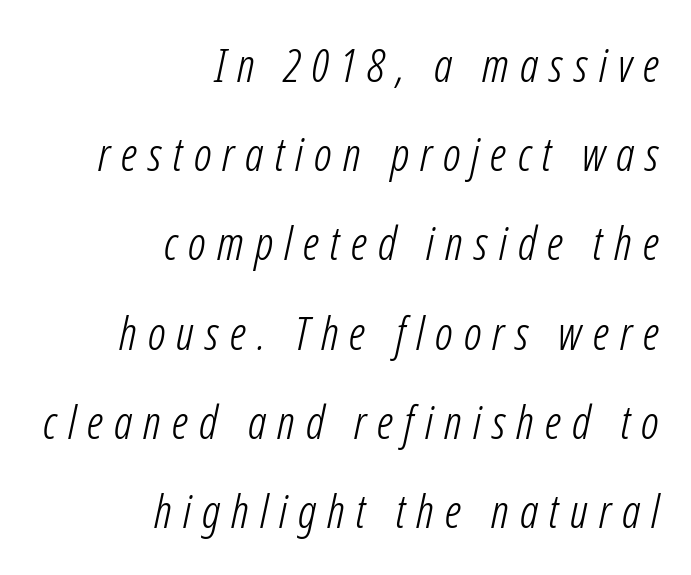
Q: Is the text bold? A: No.
Q: Is the text italic (slanted)? A: Yes, it leans right by about 12 degrees.
Q: Is the text underlined? A: No.
Q: How is the paragraph aligned? A: Right-aligned.
Q: Is the spacing between letters normal or unusually wide? A: Unusually wide.
Q: Is the spacing between lines tight, normal or loose? A: Loose.
Q: Width (condensed, normal, or wide)? A: Condensed.
Q: Stroke contrast? A: Low.
Q: x-height? A: Medium.
Q: Monospaced? A: No.
